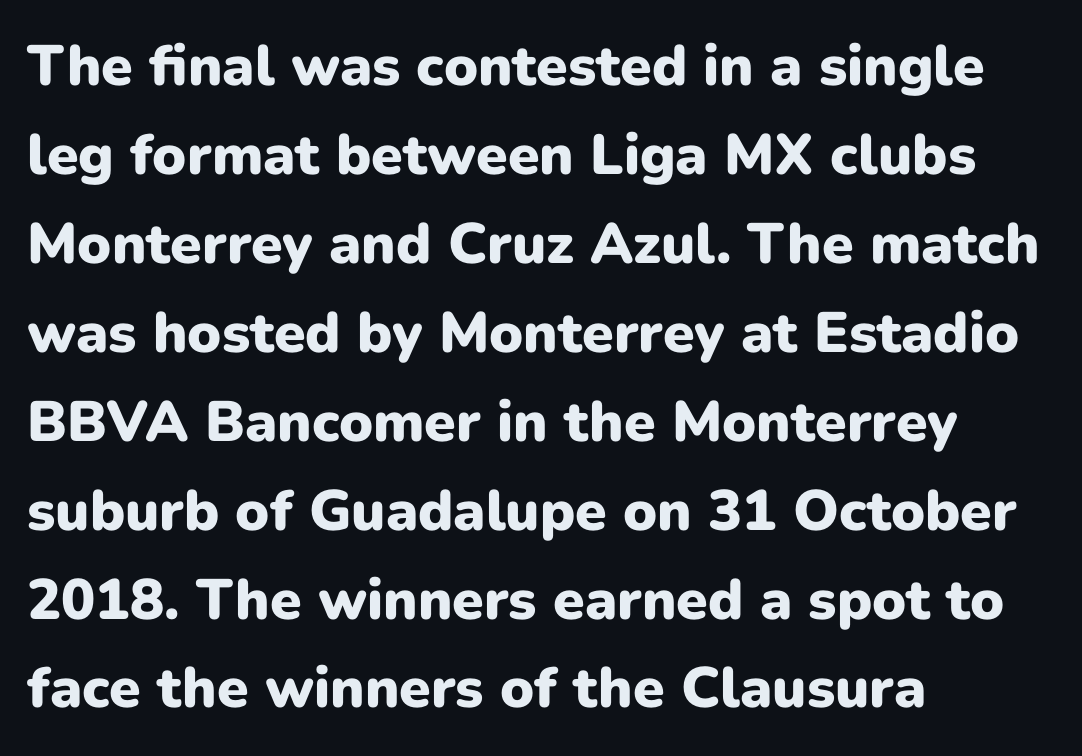
Q: Is the text bold? A: Yes.
Q: Is the text italic (slanted)? A: No, it is upright.
Q: Is the typeface a serif or a sans-serif typeface? A: Sans-serif.
Q: Is the text underlined? A: No.
Q: How is the paragraph aligned? A: Left-aligned.
Q: Is the spacing between letters normal or unusually wide? A: Normal.
Q: Is the spacing between lines tight, normal or loose? A: Normal.
Q: Width (condensed, normal, or wide)? A: Normal.
Q: Stroke contrast? A: Low.
Q: x-height? A: Medium.
Q: Monospaced? A: No.
